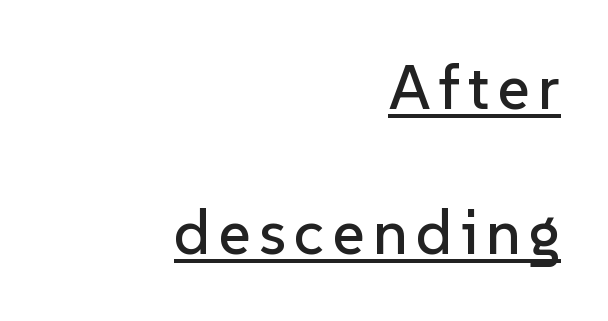
{"serif": "no", "italic": "no", "width": "normal", "stroke_contrast": "low", "x_height": "medium", "monospaced": "no", "underline": "yes", "align": "right", "line_spacing": "loose", "line_spacing_ratio": 2.34, "glyph_px": 62}
